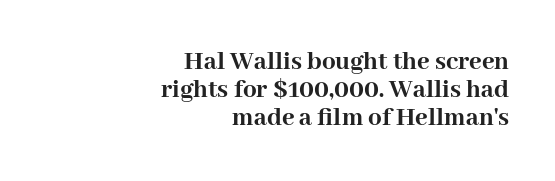
{"italic": "no", "bold": "yes", "underline": "no", "align": "right", "line_spacing": "tight", "line_spacing_ratio": 1.03, "letter_spacing": "normal", "letter_spacing_em": 0.0, "glyph_px": 27}
